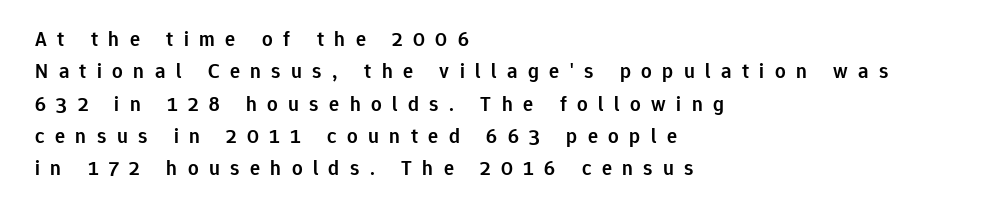
Q: Is the text bold? A: Semi-bold.
Q: Is the text italic (slanted)? A: No, it is upright.
Q: Is the text underlined? A: No.
Q: How is the paragraph aligned? A: Left-aligned.
Q: Is the spacing between letters normal or unusually wide? A: Unusually wide.
Q: Is the spacing between lines tight, normal or loose? A: Normal.
